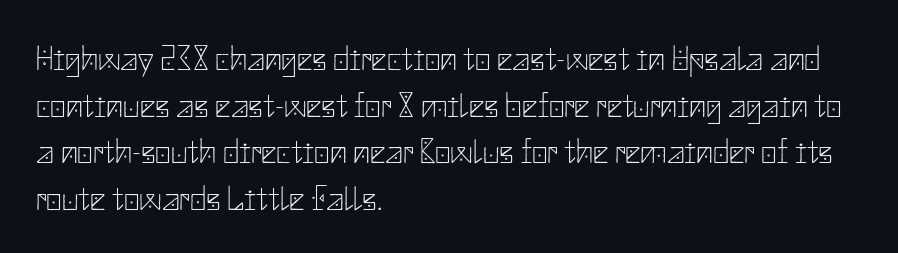
The image shows 34 px thin sans-serif type, upright; set left-aligned, normal line spacing (1.37x), normal letter spacing, not underlined; low stroke contrast and a small x-height.
